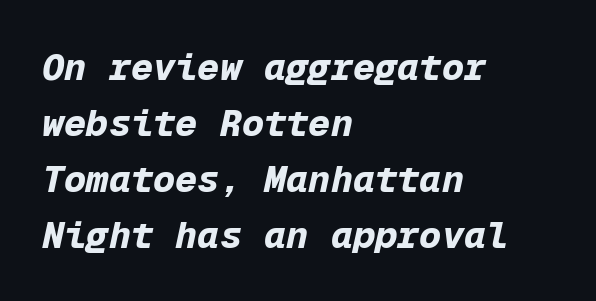
{"italic": "yes", "lean": "right", "slant_degrees": 12, "bold": "yes", "weight": "bold", "width": "normal", "stroke_contrast": "low", "x_height": "medium", "monospaced": "yes", "underline": "no", "align": "left", "line_spacing": "normal", "line_spacing_ratio": 1.51, "letter_spacing": "normal", "letter_spacing_em": 0.0, "glyph_px": 37}
